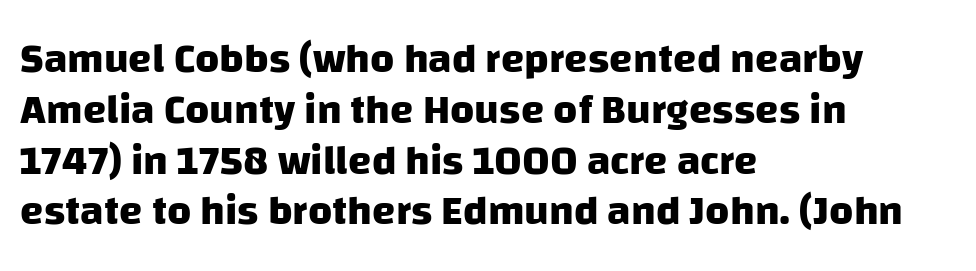
Strokes here are thick enough to call this a true bold. I'd call this a sans setting — the letters go barefoot. The ragged edge is on the right, which tells us the setting is flush left. Observe the ordinary spacing: letters are neighbours, not strangers. Do the characters align in a grid? No, the font is proportional.
